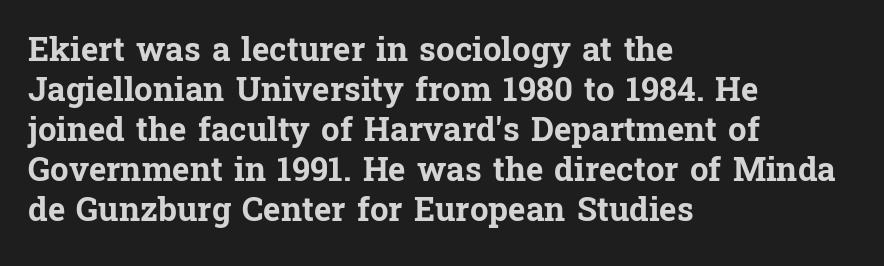
The foot of each line stays bare and open. All the whitespace from short lines collects on the right. Typographically, this falls in the serif category. The font is running at its bold setting. Caption: standard tracking, unaltered. Character widths vary here, with narrow letters taking less room than wide ones.
